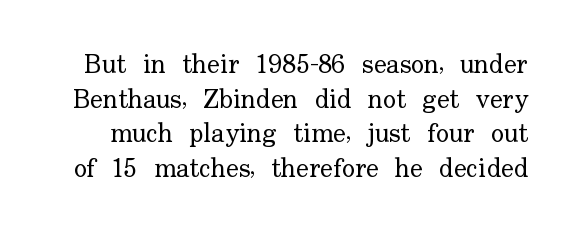
Q: Is the text bold? A: No.
Q: Is the text italic (slanted)? A: No, it is upright.
Q: Is the text underlined? A: No.
Q: Is the spacing between letters normal or unusually wide? A: Normal.
Q: Is the spacing between lines tight, normal or loose? A: Normal.
